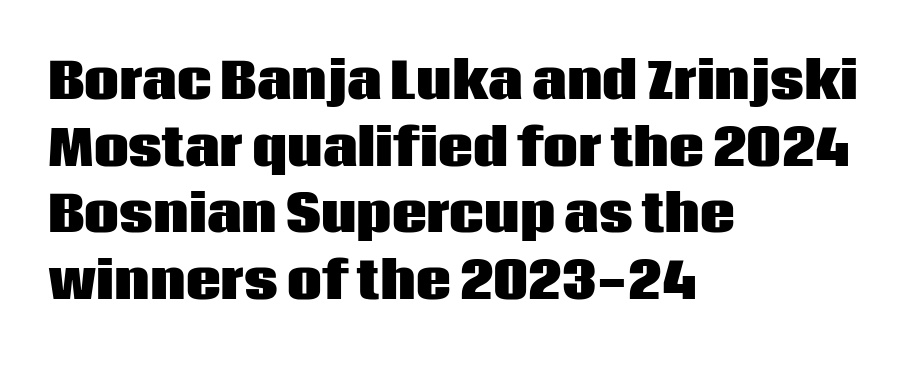
The image shows 49 px heavy sans-serif type, upright; set left-aligned, normal line spacing (1.36x), normal letter spacing, not underlined; low stroke contrast and a large x-height.
